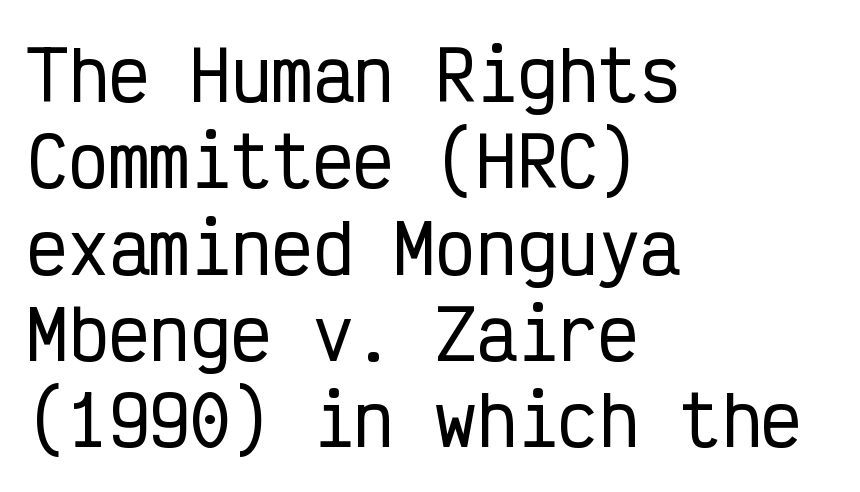
{"serif": "no", "italic": "no", "width": "condensed", "stroke_contrast": "low", "x_height": "medium", "monospaced": "yes", "underline": "no", "align": "left", "line_spacing": "normal", "line_spacing_ratio": 1.27, "letter_spacing": "normal", "letter_spacing_em": 0.0, "glyph_px": 68}
